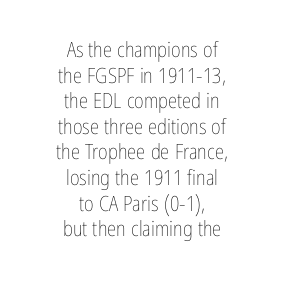
{"italic": "no", "bold": "no", "underline": "no", "align": "center", "line_spacing_ratio": 1.22, "letter_spacing": "normal", "letter_spacing_em": 0.0, "glyph_px": 21}
